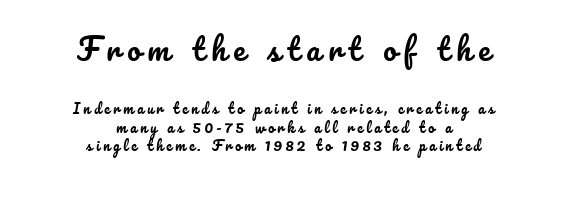
The image shows 30 px text type; set centered, normal line spacing (1.33x), unusually wide letter spacing (+0.24 em), not underlined; the first (top) block is 2.14x larger; low stroke contrast and a small x-height.
